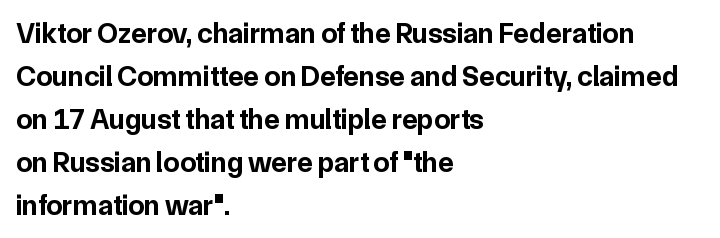
Q: Is the text bold? A: Yes.
Q: Is the text italic (slanted)? A: No, it is upright.
Q: Is the typeface a serif or a sans-serif typeface? A: Sans-serif.
Q: Is the text underlined? A: No.
Q: How is the paragraph aligned? A: Left-aligned.
Q: Is the spacing between letters normal or unusually wide? A: Normal.
Q: Is the spacing between lines tight, normal or loose? A: Normal.
Q: Width (condensed, normal, or wide)? A: Normal.
Q: Stroke contrast? A: Low.
Q: x-height? A: Medium.
Q: Monospaced? A: No.
